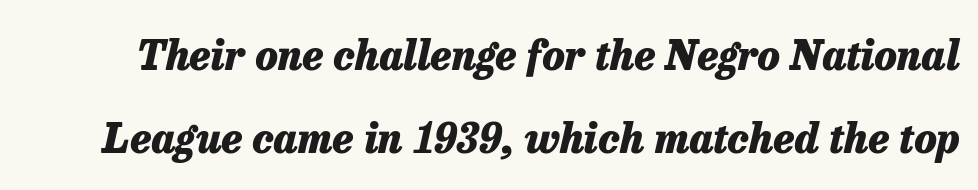
Q: Is the text bold? A: Yes.
Q: Is the text italic (slanted)? A: Yes, it leans right by about 13 degrees.
Q: Is the text underlined? A: No.
Q: Is the spacing between letters normal or unusually wide? A: Normal.
Q: Is the spacing between lines tight, normal or loose? A: Loose.
Q: Width (condensed, normal, or wide)? A: Normal.
Q: Stroke contrast? A: Low.
Q: x-height? A: Medium.
Q: Monospaced? A: No.
